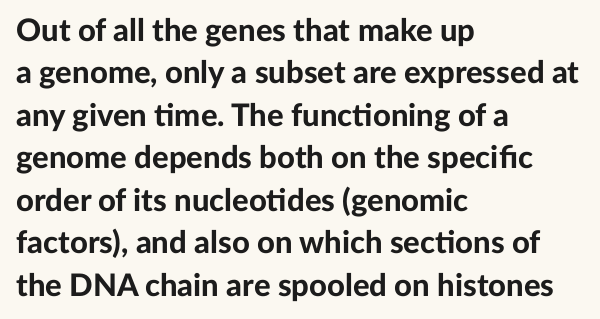
The image shows 31 px bold sans-serif type, upright; set left-aligned, normal line spacing (1.37x), normal letter spacing, not underlined; low stroke contrast and a medium x-height.
